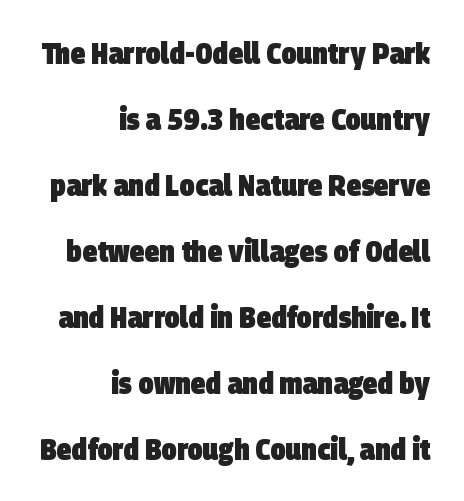
{"serif": "no", "bold": "yes", "weight": "heavy", "width": "condensed", "stroke_contrast": "low", "x_height": "large", "monospaced": "no", "underline": "no", "align": "right", "line_spacing": "loose", "line_spacing_ratio": 2.2, "letter_spacing": "normal", "letter_spacing_em": 0.0, "glyph_px": 30}
